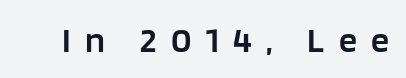
Looks like regular typesetting: each glyph gets only the width it needs. The area under the type is left untouched. Look at the stroke-to-counter ratio: somewhat heavy, a semibold. Vertical strokes here are truly vertical. This is sans-serif lettering, the kind often seen on screens and signage.
